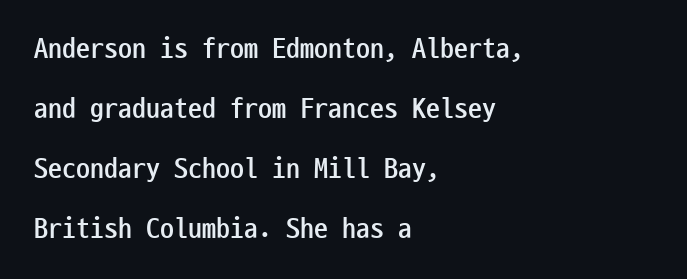
Clear beneath every line of the passage. The characters look thick and weighty, a clear bold. You could call the tracking neutral — neither tight nor loose. This block would shrink considerably if given ordinary leading; it's expanded now. The passage shown is typeset with a sans-serif family.
